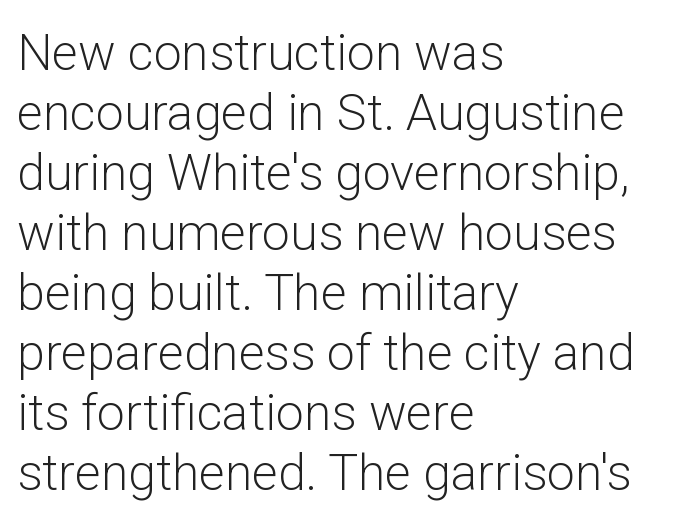
The image shows 50 px light sans-serif type, upright; set left-aligned, line spacing 1.2x, normal letter spacing, not underlined; low stroke contrast and a medium x-height.
